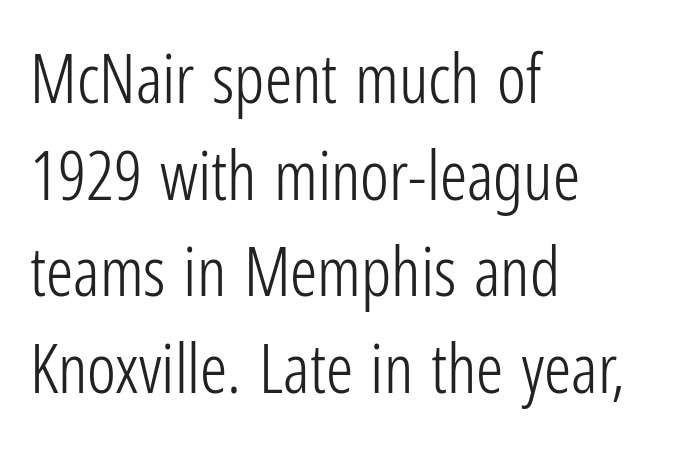
{"serif": "no", "italic": "no", "bold": "no", "weight": "light", "width": "condensed", "stroke_contrast": "low", "x_height": "medium", "monospaced": "no", "underline": "no", "align": "left", "line_spacing": "normal", "line_spacing_ratio": 1.42, "letter_spacing": "normal", "letter_spacing_em": 0.0, "glyph_px": 68}
